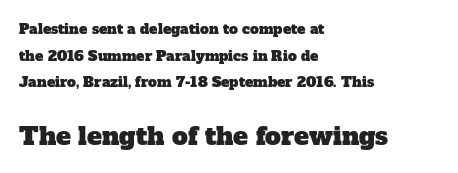
Q: Is the text underlined? A: No.
Q: How is the paragraph aligned? A: Left-aligned.
Q: Is the spacing between letters normal or unusually wide? A: Normal.
Q: Is the spacing between lines tight, normal or loose? A: Loose.
Q: Which block of text is set in a larger size, the first (top) or the second (bottom)? A: The second (bottom) one.
